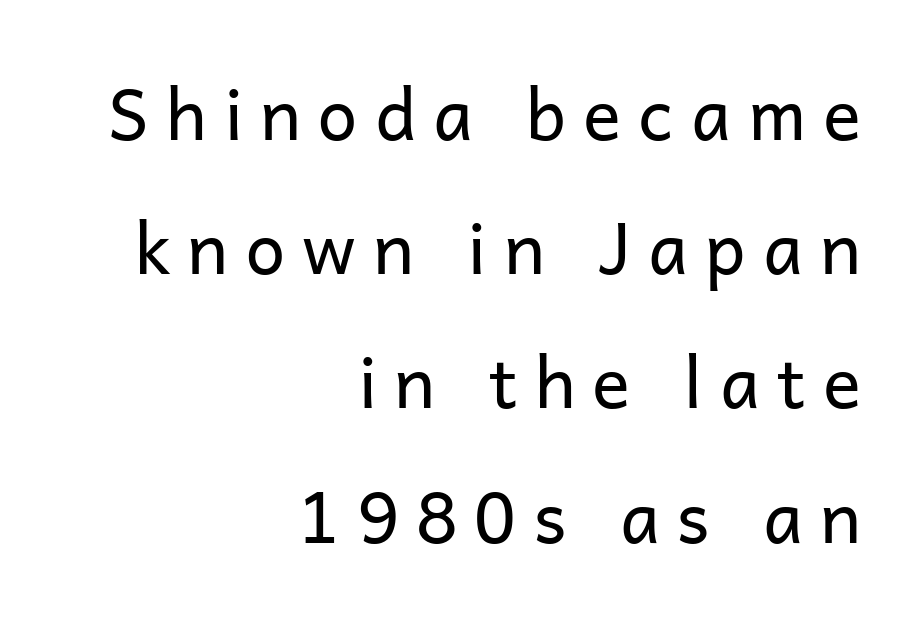
Typographically, this falls in the sans-serif category. This sample uses an upright cut, with every glyph sitting square on the baseline. Character widths vary here, with narrow letters taking less room than wide ones. The rendering inserts visible extra space after every character. Anything drawn beneath the words? Only blank space.
